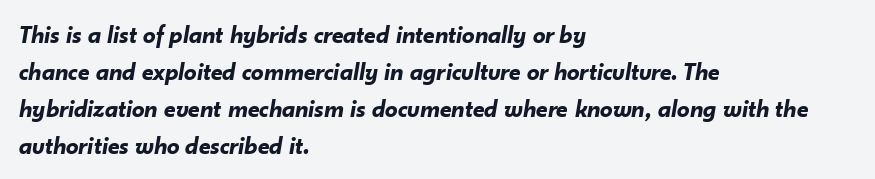
{"italic": "yes", "lean": "right", "slant_degrees": 10, "bold": "yes", "underline": "no", "align": "left", "line_spacing": "normal", "line_spacing_ratio": 1.48, "letter_spacing": "normal", "letter_spacing_em": 0.0, "glyph_px": 25}
